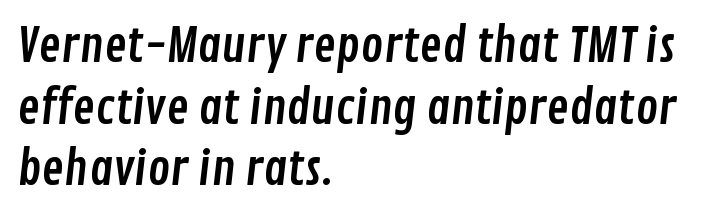
The image shows 47 px condensed sans-serif type; set left-aligned, normal line spacing (1.31x), normal letter spacing, not underlined; low stroke contrast and a medium x-height.
